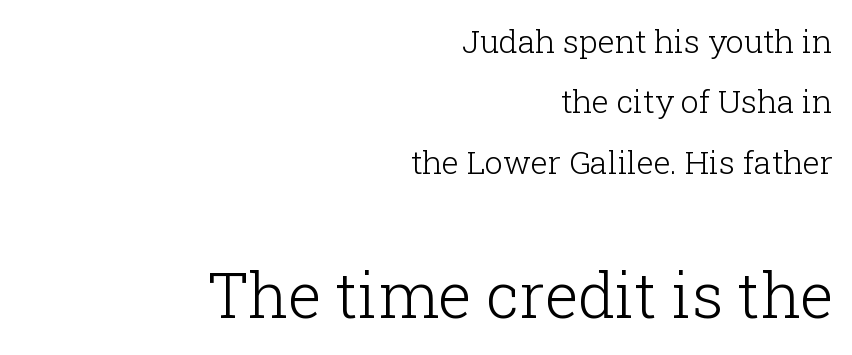
The image shows 63 px light serif type, upright; set right-aligned, line spacing 1.89x, normal letter spacing, not underlined; the second (bottom) block is 1.97x larger; low stroke contrast and a medium x-height.
